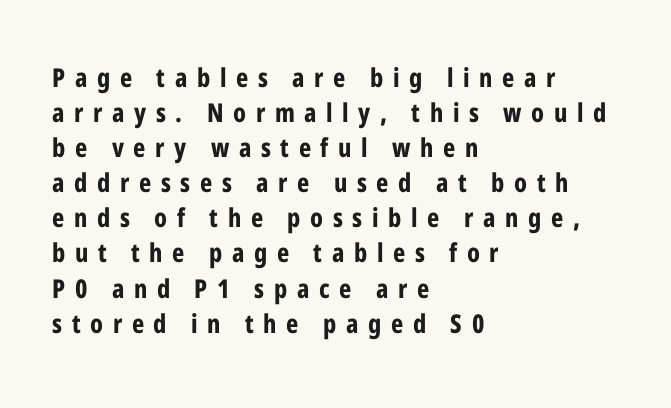
{"italic": "no", "bold": "yes", "underline": "no", "align": "left", "line_spacing": "normal", "line_spacing_ratio": 1.35, "letter_spacing": "wide", "letter_spacing_em": 0.37, "glyph_px": 26}
